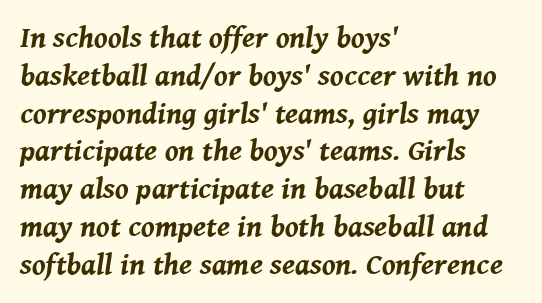
The image shows 30 px bold type, italic (leaning right); set left-aligned, normal line spacing (1.26x), normal letter spacing, not underlined; medium stroke contrast and a medium x-height.
